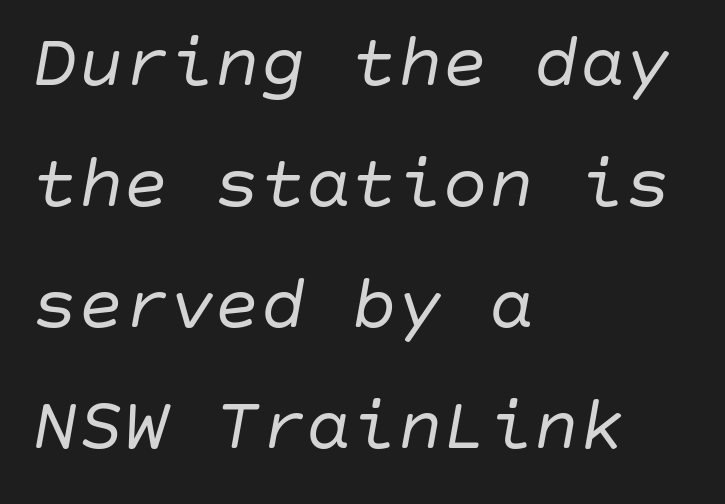
{"italic": "yes", "lean": "right", "slant_degrees": 10, "bold": "no", "weight": "regular", "width": "normal", "stroke_contrast": "low", "x_height": "large", "underline": "no", "align": "left", "line_spacing": "normal", "line_spacing_ratio": 1.59, "letter_spacing": "normal", "letter_spacing_em": 0.0, "glyph_px": 76}
